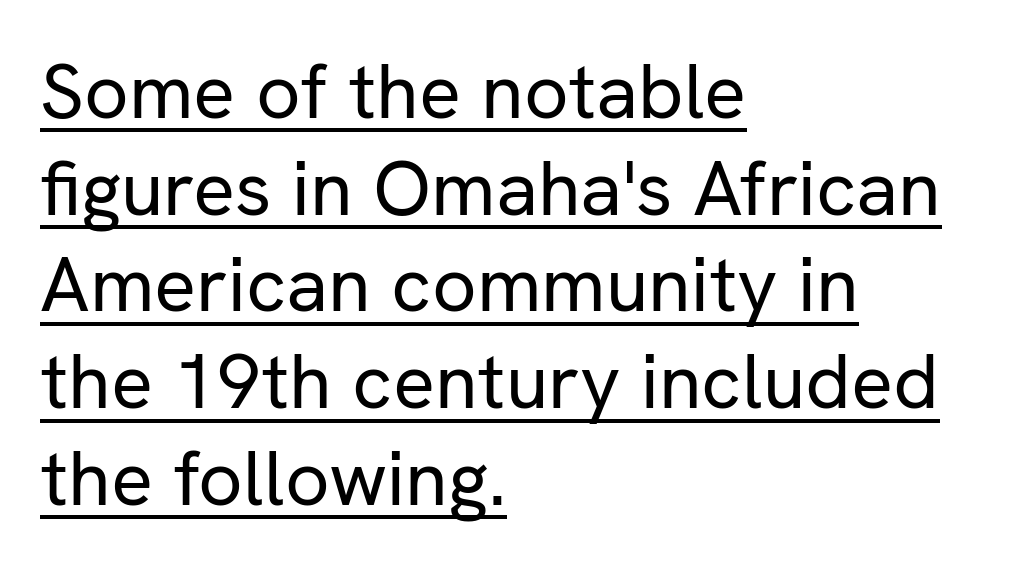
{"serif": "no", "italic": "no", "bold": "no", "weight": "regular", "width": "normal", "stroke_contrast": "low", "x_height": "medium", "monospaced": "no", "underline": "yes", "align": "left", "line_spacing_ratio": 1.24, "letter_spacing": "normal", "letter_spacing_em": 0.0, "glyph_px": 78}
